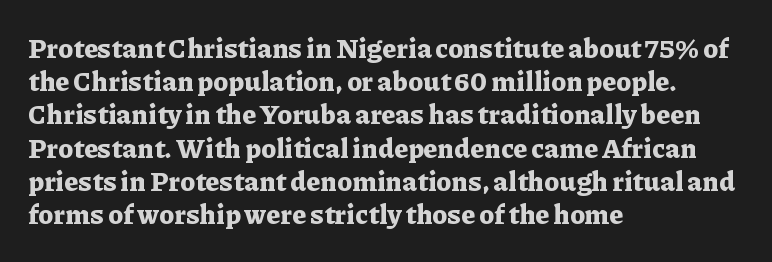
There is no visible air inserted between adjacent glyphs. In terms of weight, the rendering is a true, heavy bold. Visually the block forms a straight wall on the left and a jagged coastline on the right. Lines of text with bare space underneath. If you drew a line through each stem, it would be perfectly vertical.
